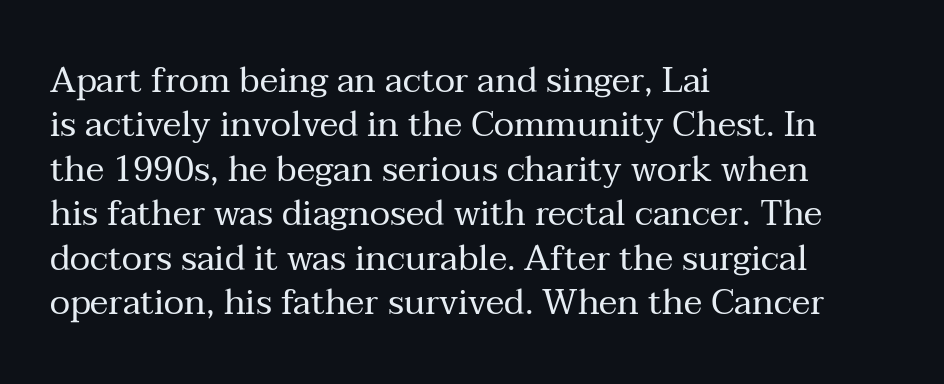
Q: Is the text bold? A: No.
Q: Is the text italic (slanted)? A: No, it is upright.
Q: Is the typeface a serif or a sans-serif typeface? A: Serif.
Q: Is the text underlined? A: No.
Q: How is the paragraph aligned? A: Left-aligned.
Q: Is the spacing between letters normal or unusually wide? A: Normal.
Q: Is the spacing between lines tight, normal or loose? A: Normal.
Q: Width (condensed, normal, or wide)? A: Normal.
Q: Stroke contrast? A: Medium.
Q: x-height? A: Medium.
Q: Monospaced? A: No.
